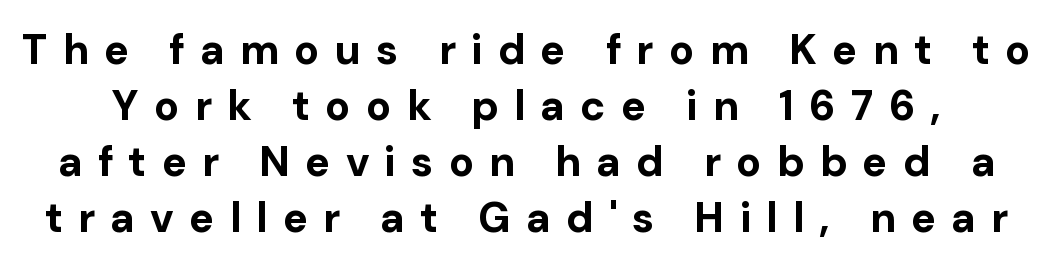
The image shows 42 px bold sans-serif type, upright; set normal line spacing (1.33x), unusually wide letter spacing (+0.36 em), not underlined; low stroke contrast and a medium x-height.
